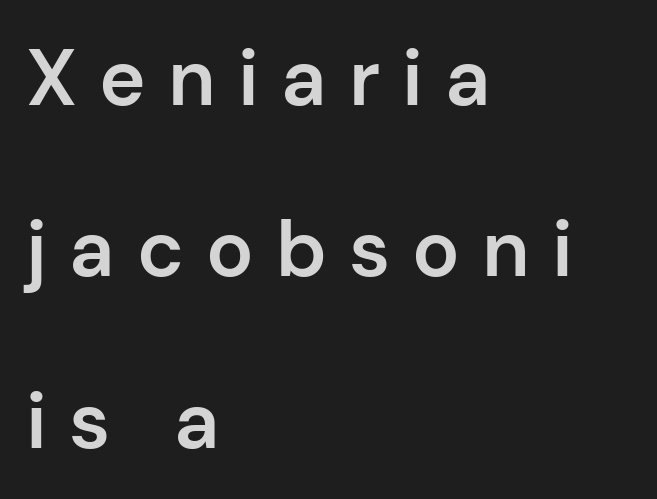
The image shows 79 px semibold sans-serif type, upright; set left-aligned, loose line spacing (2.17x), unusually wide letter spacing (+0.28 em), not underlined; low stroke contrast and a medium x-height.
